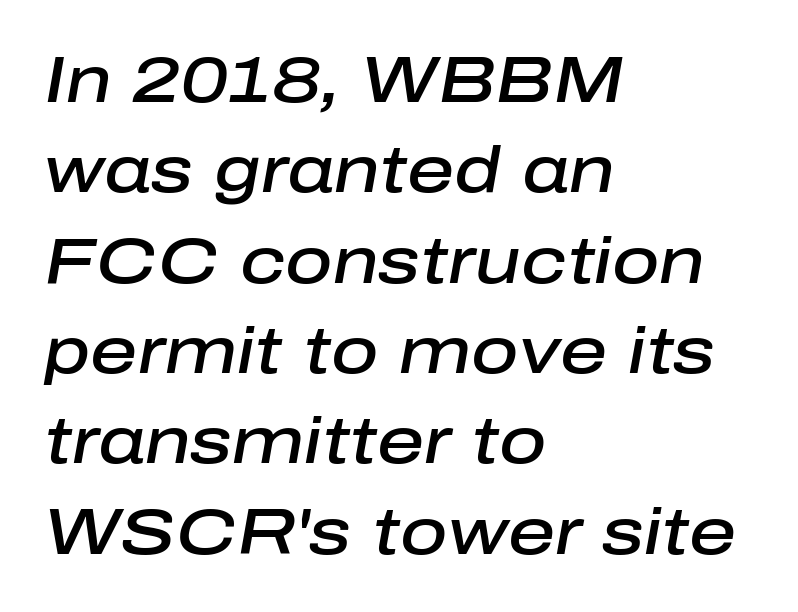
{"italic": "yes", "lean": "right", "slant_degrees": 10, "bold": "semi", "weight": "semibold", "width": "normal", "stroke_contrast": "low", "x_height": "medium", "monospaced": "no", "underline": "no", "align": "left", "line_spacing": "normal", "line_spacing_ratio": 1.39, "letter_spacing": "normal", "letter_spacing_em": 0.0, "glyph_px": 65}
